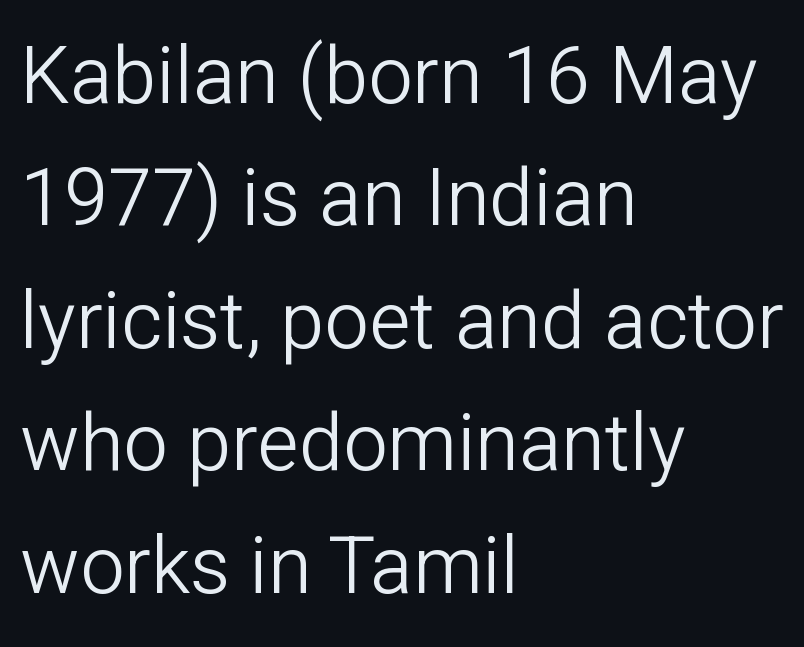
The image shows 79 px light sans-serif type, upright; set left-aligned, normal line spacing (1.55x), normal letter spacing, not underlined; low stroke contrast and a medium x-height.
